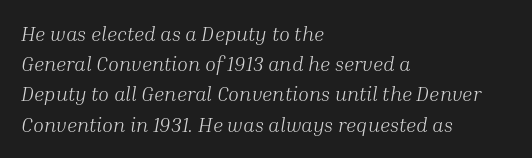
Q: Is the text bold? A: No.
Q: Is the text italic (slanted)? A: Yes, it leans right by about 10 degrees.
Q: Is the text underlined? A: No.
Q: How is the paragraph aligned? A: Left-aligned.
Q: Is the spacing between letters normal or unusually wide? A: Normal.
Q: Is the spacing between lines tight, normal or loose? A: Normal.
